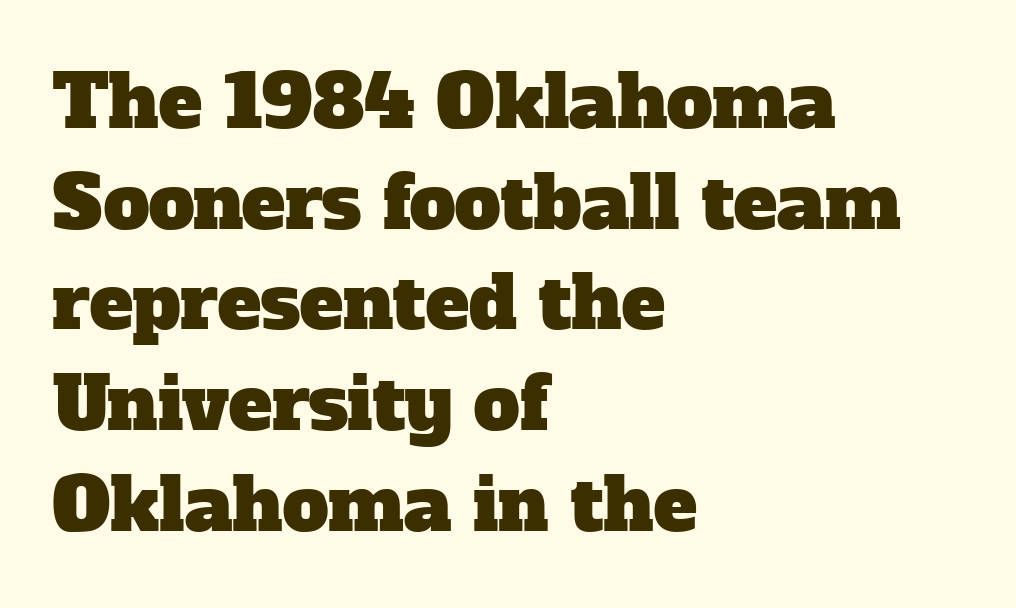
{"serif": "yes", "width": "normal", "stroke_contrast": "low", "x_height": "medium", "monospaced": "no", "underline": "no", "align": "left", "line_spacing": "normal", "line_spacing_ratio": 1.38, "letter_spacing": "normal", "letter_spacing_em": 0.0, "glyph_px": 73}
